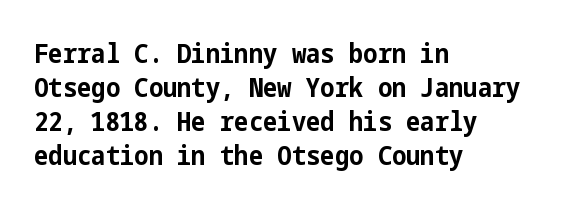
Q: Is the text bold? A: Yes.
Q: Is the text italic (slanted)? A: No, it is upright.
Q: Is the text underlined? A: No.
Q: How is the paragraph aligned? A: Left-aligned.
Q: Is the spacing between letters normal or unusually wide? A: Normal.
Q: Is the spacing between lines tight, normal or loose? A: Normal.
